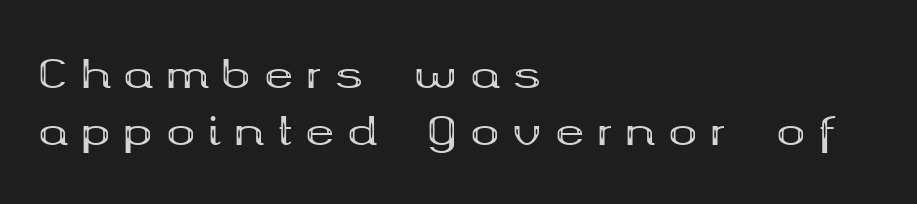
Q: Is the text bold? A: Yes.
Q: Is the text italic (slanted)? A: No, it is upright.
Q: Is the typeface a serif or a sans-serif typeface? A: Serif.
Q: Is the text underlined? A: No.
Q: How is the paragraph aligned? A: Left-aligned.
Q: Is the spacing between letters normal or unusually wide? A: Unusually wide.
Q: Is the spacing between lines tight, normal or loose? A: Normal.
Q: Width (condensed, normal, or wide)? A: Wide.
Q: Stroke contrast? A: Medium.
Q: x-height? A: Medium.
Q: Monospaced? A: No.
